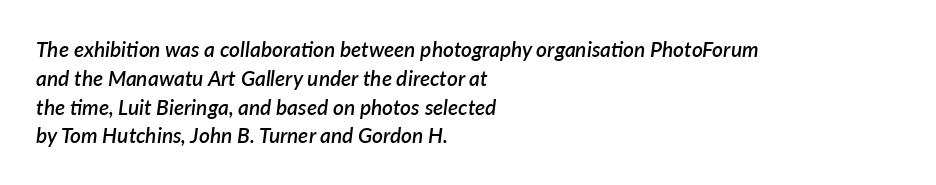
{"italic": "yes", "lean": "right", "slant_degrees": 7, "bold": "semi", "underline": "no", "align": "left", "line_spacing": "normal", "line_spacing_ratio": 1.37, "letter_spacing": "normal", "letter_spacing_em": 0.0, "glyph_px": 21}
